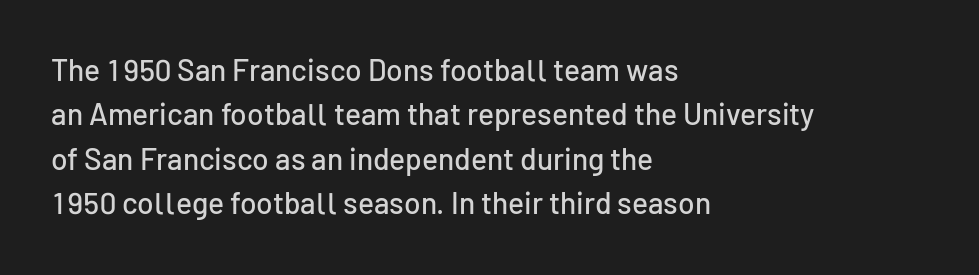
{"serif": "no", "italic": "no", "width": "normal", "stroke_contrast": "low", "x_height": "medium", "monospaced": "no", "underline": "no", "align": "left", "line_spacing": "normal", "line_spacing_ratio": 1.48, "letter_spacing": "normal", "letter_spacing_em": 0.0, "glyph_px": 30}
